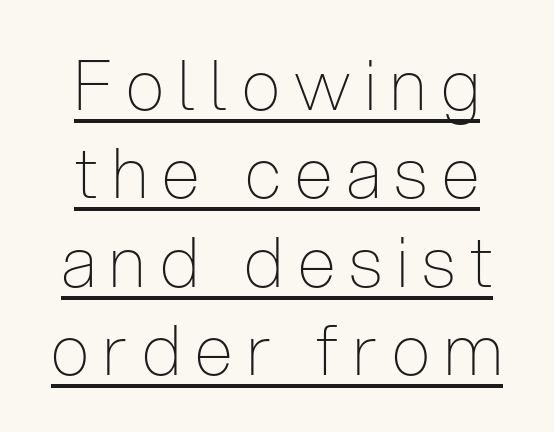
The image shows 69 px thin, condensed sans-serif type, upright; set centered, normal line spacing (1.28x), unusually wide letter spacing (+0.21 em), underlined; low stroke contrast and a medium x-height.
